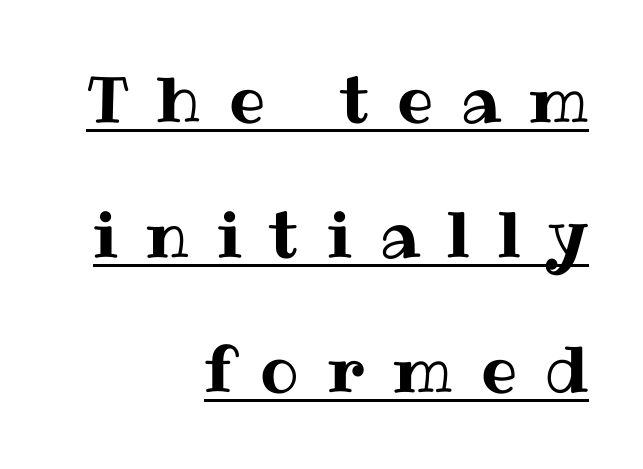
The image shows 64 px text type, upright; set right-aligned, loose line spacing (2.11x), unusually wide letter spacing (+0.44 em), underlined; medium stroke contrast and a medium x-height.
